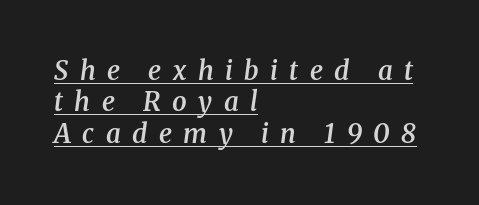
The image shows 26 px text type, italic (leaning right); set left-aligned, line spacing 1.21x, unusually wide letter spacing (+0.44 em), underlined.
